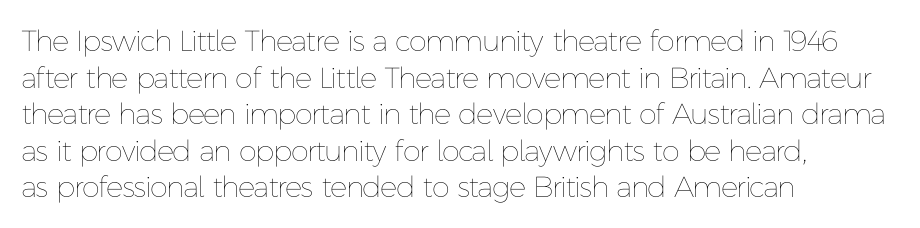
{"italic": "no", "bold": "no", "weight": "thin", "width": "normal", "stroke_contrast": "low", "x_height": "medium", "monospaced": "no", "underline": "no", "align": "left", "line_spacing": "normal", "line_spacing_ratio": 1.26, "letter_spacing": "normal", "letter_spacing_em": 0.0, "glyph_px": 29}
